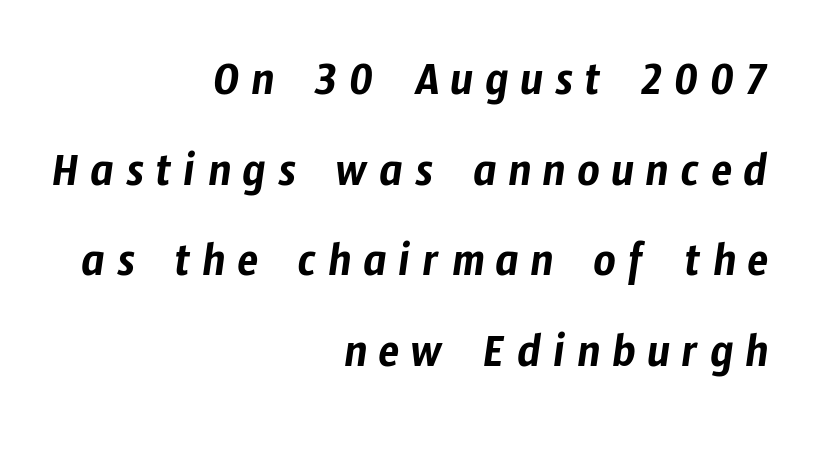
{"serif": "no", "width": "condensed", "stroke_contrast": "low", "x_height": "medium", "monospaced": "no", "underline": "no", "align": "right", "line_spacing_ratio": 1.85, "letter_spacing": "wide", "letter_spacing_em": 0.24, "glyph_px": 49}
